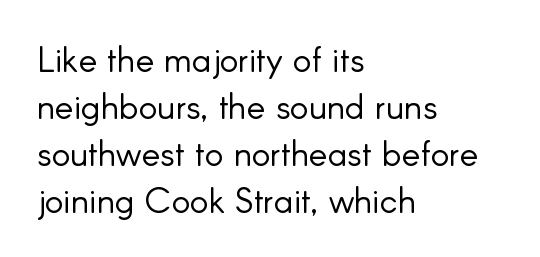
The tracking reads as untouched default to a designer's eye. The space directly below the letters is spotless. The type family on display is of the sans-serif kind. A roman cut, with each character standing at attention. A normal amount of white space separates one row of letters from the next.
